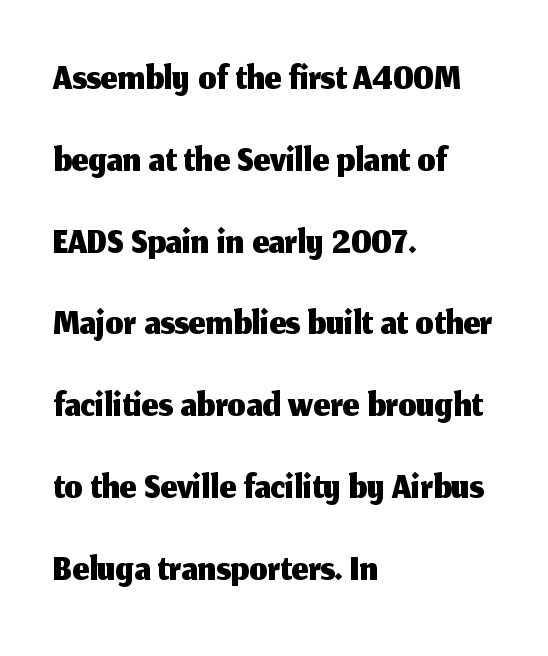
The image shows 58 px sans-serif type, upright; set left-aligned, normal line spacing (1.41x), normal letter spacing, not underlined; medium stroke contrast and a medium x-height.
